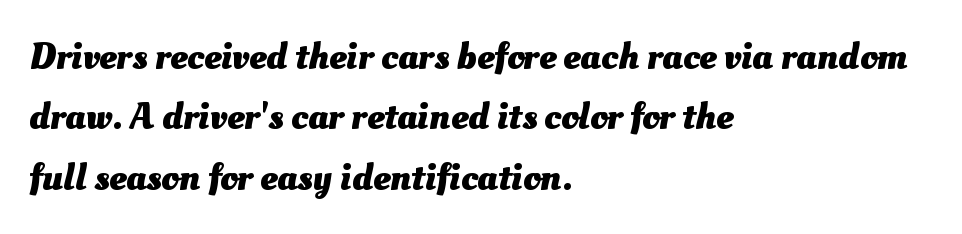
{"bold": "yes", "weight": "heavy", "width": "normal", "stroke_contrast": "medium", "x_height": "small", "monospaced": "no", "underline": "no", "align": "left", "line_spacing": "normal", "line_spacing_ratio": 1.55, "letter_spacing": "normal", "letter_spacing_em": 0.0, "glyph_px": 39}
